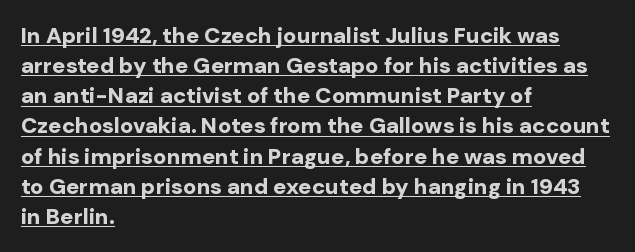
The image shows 22 px bold type, upright; set left-aligned, normal line spacing (1.37x), normal letter spacing, underlined.
